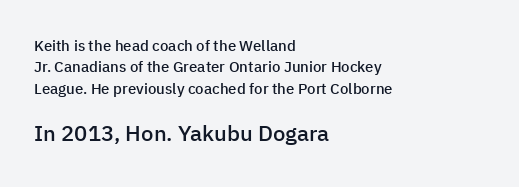
How are the letters spaced? Ordinarily, with no added tracking. Notice how the passage keeps a crisp vertical edge on the left only. A bare baseline throughout the passage. The block sitting lower on the canvas is the one with enlarged characters.
